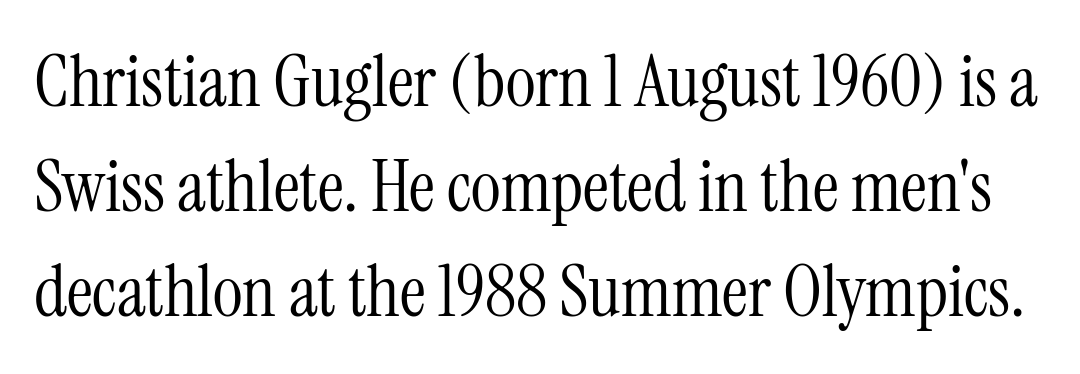
{"serif": "yes", "italic": "no", "bold": "no", "weight": "light", "width": "condensed", "stroke_contrast": "medium", "x_height": "medium", "monospaced": "no", "underline": "no", "line_spacing": "normal", "line_spacing_ratio": 1.46, "letter_spacing": "normal", "letter_spacing_em": 0.0, "glyph_px": 72}
